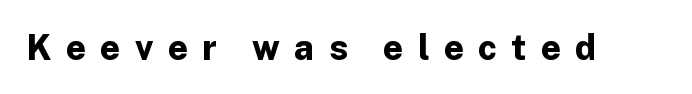
The image shows 35 px bold sans-serif type, upright; set unusually wide letter spacing (+0.41 em), not underlined; low stroke contrast and a medium x-height.
